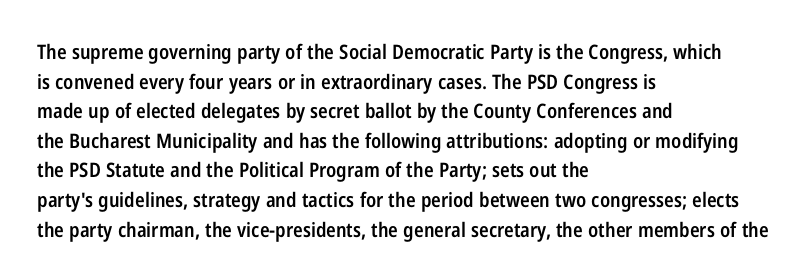
Descender tails drop into unmarked territory. Students, note that the glyphs here touch the page at normal intervals. Whoever set this chose a conventional vertical rhythm. These lines were composed using upright roman letters.
